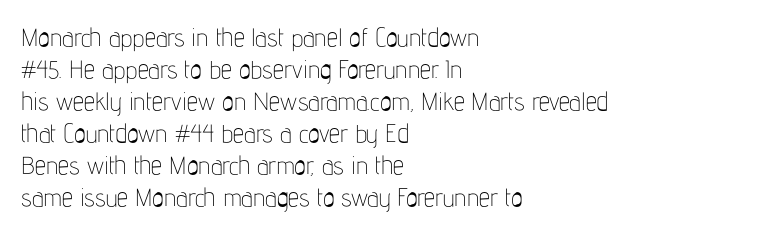
Q: Is the text bold? A: No.
Q: Is the text italic (slanted)? A: No, it is upright.
Q: Is the text underlined? A: No.
Q: How is the paragraph aligned? A: Left-aligned.
Q: Is the spacing between letters normal or unusually wide? A: Normal.
Q: Is the spacing between lines tight, normal or loose? A: Normal.
